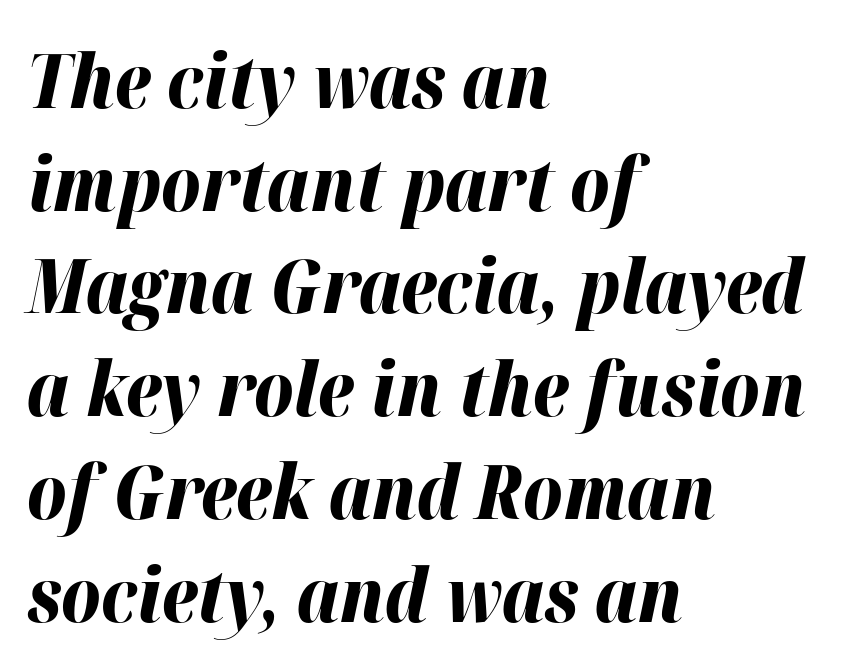
Tall strokes in this sample are angled rather than plumb. The passage is arranged the way most books set body copy — flush left. The face used here is proportionally spaced, like ordinary book or web type. The space directly below the letters is spotless. Default kerning and tracking; the words read as compact shapes.
